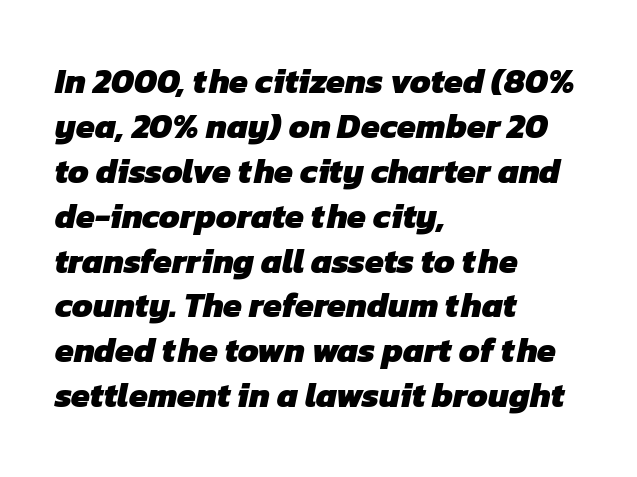
The image shows 34 px heavy sans-serif type; set left-aligned, normal line spacing (1.32x), normal letter spacing, not underlined; low stroke contrast and a medium x-height.
